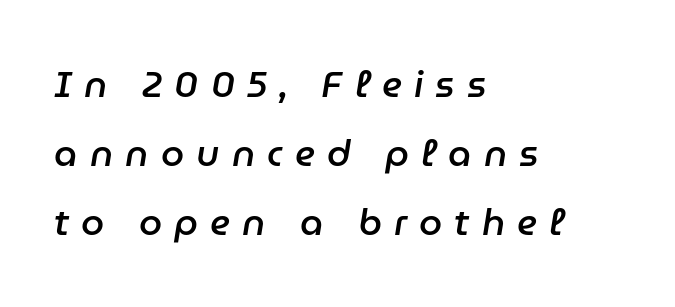
The image shows 37 px semibold type, italic (leaning right); set left-aligned, line spacing 1.87x, unusually wide letter spacing (+0.33 em), not underlined; low stroke contrast and a medium x-height.
